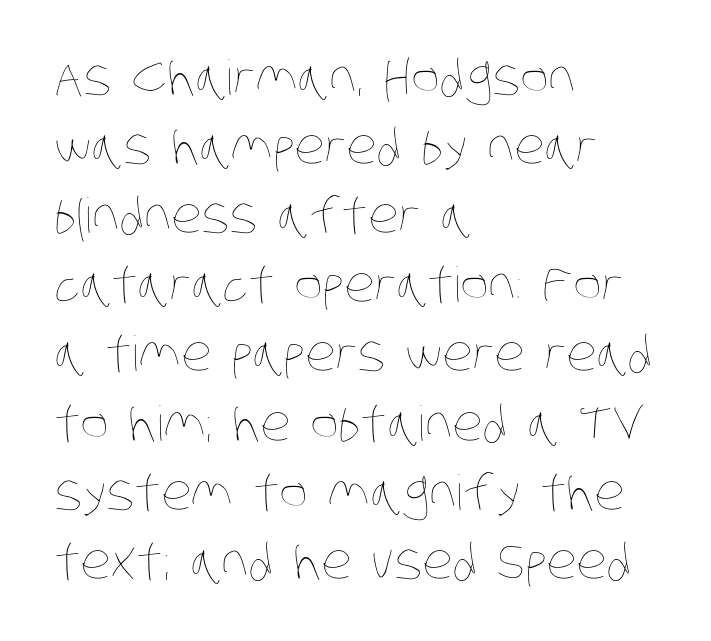
The image shows 48 px thin, condensed type; set left-aligned, normal line spacing (1.44x), normal letter spacing, not underlined; low stroke contrast and a large x-height.
